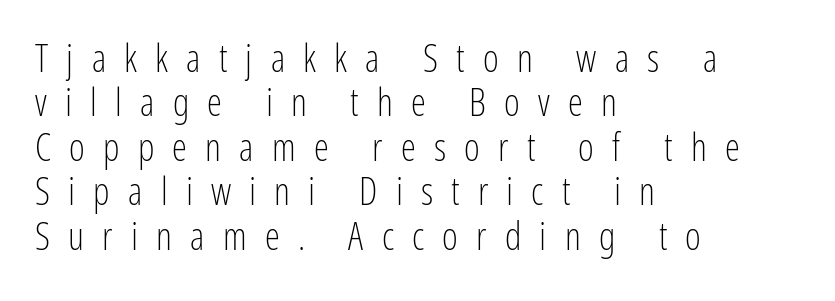
Q: Is the text bold? A: No.
Q: Is the text italic (slanted)? A: No, it is upright.
Q: Is the typeface a serif or a sans-serif typeface? A: Sans-serif.
Q: Is the text underlined? A: No.
Q: How is the paragraph aligned? A: Left-aligned.
Q: Is the spacing between letters normal or unusually wide? A: Unusually wide.
Q: Width (condensed, normal, or wide)? A: Condensed.
Q: Stroke contrast? A: Low.
Q: x-height? A: Medium.
Q: Monospaced? A: No.
